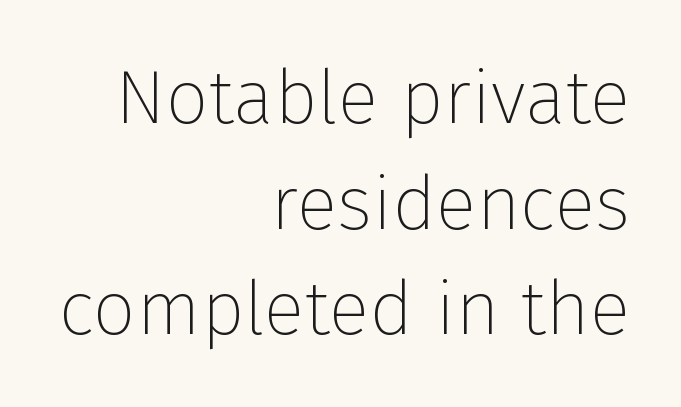
The baseline area is clear. Successive baselines arrive at the customary interval. If you drew a ruler down the right edge, every line would touch it. Nothing sits at the stroke ends, so this counts as sans-serif.
